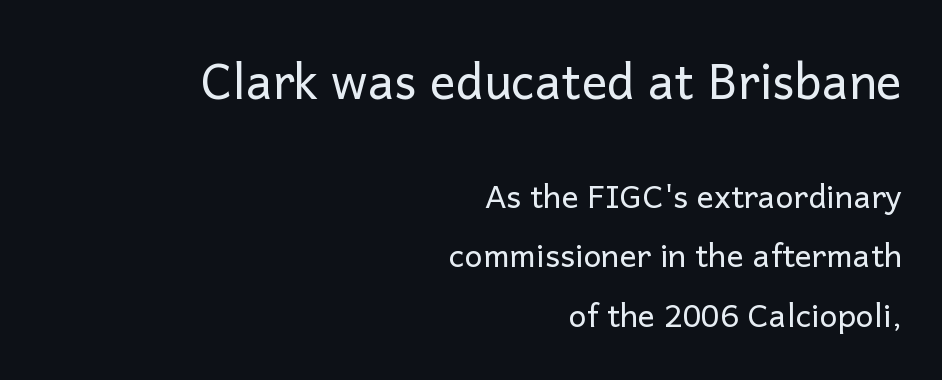
Varying glyph widths throughout — classic text-font behaviour. If you squint, the top block still reads clearly — it's the larger of the two. Counters stay open thanks to moderate or lighter strokes. The passage shown is typeset with a sans-serif family. In terms of posture, this sample is upright.
